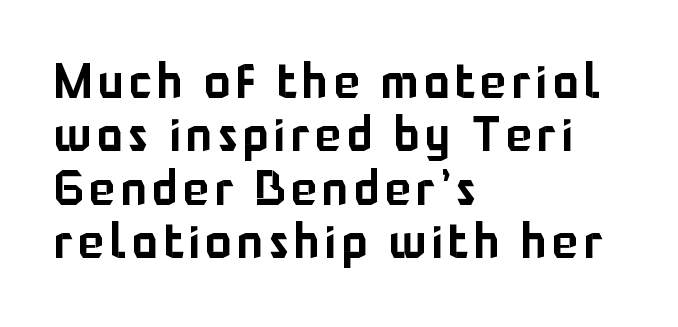
The image shows 48 px sans-serif type, upright; set left-aligned, tight line spacing (1.11x), not underlined; low stroke contrast and a medium x-height.
